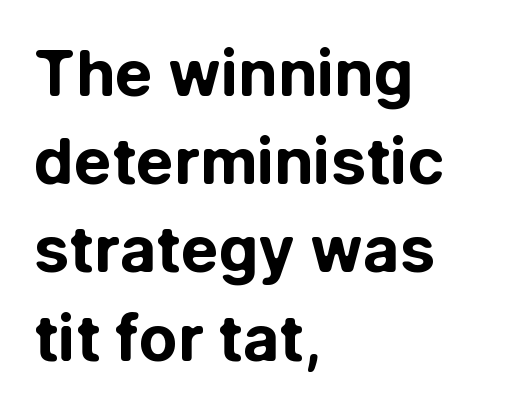
The image shows 63 px bold sans-serif type, upright; set left-aligned, normal line spacing (1.4x), normal letter spacing, not underlined; low stroke contrast and a medium x-height.
